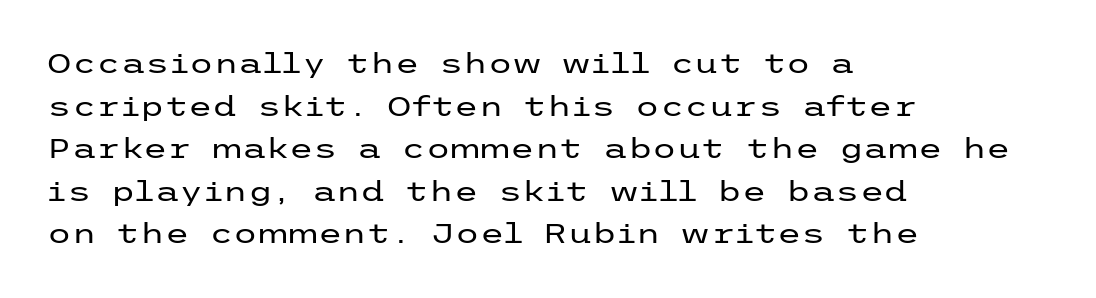
Q: Is the text bold? A: No.
Q: Is the text italic (slanted)? A: No, it is upright.
Q: Is the typeface a serif or a sans-serif typeface? A: Sans-serif.
Q: Is the text underlined? A: No.
Q: How is the paragraph aligned? A: Left-aligned.
Q: Is the spacing between letters normal or unusually wide? A: Normal.
Q: Is the spacing between lines tight, normal or loose? A: Normal.
Q: Width (condensed, normal, or wide)? A: Wide.
Q: Stroke contrast? A: Low.
Q: x-height? A: Medium.
